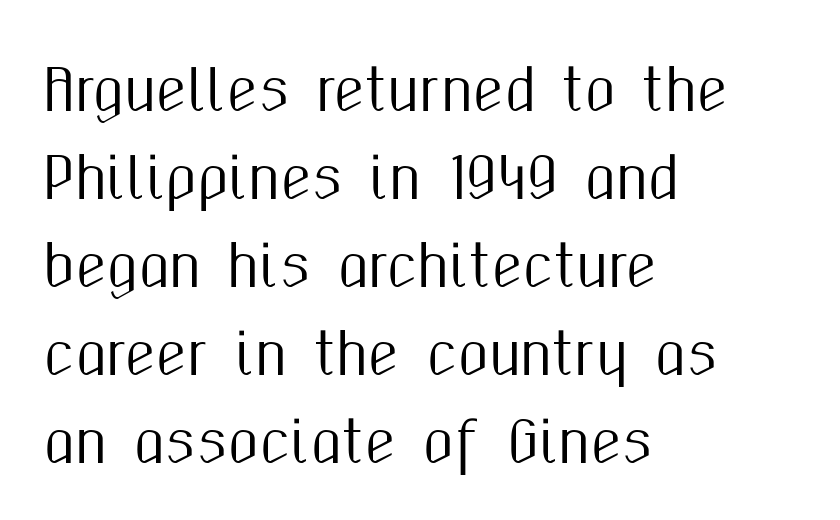
The image shows 56 px condensed sans-serif type, upright; set left-aligned, normal line spacing (1.57x), normal letter spacing, not underlined; medium stroke contrast and a medium x-height.
